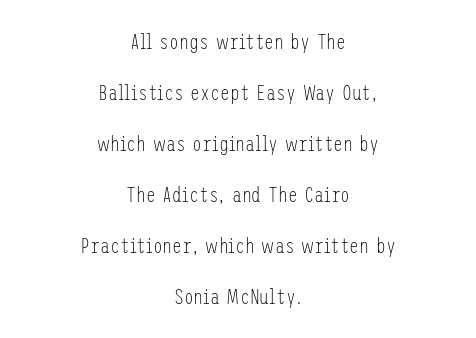
Words appear dense and cohesive because spacing is normal. The space directly below the letters is spotless. The font is comparable to plain body text, perhaps lighter. Vertical spacing — loose. The passage is arranged like a title page — every line centered. If you drew a line through each stem, it would be perfectly vertical.
